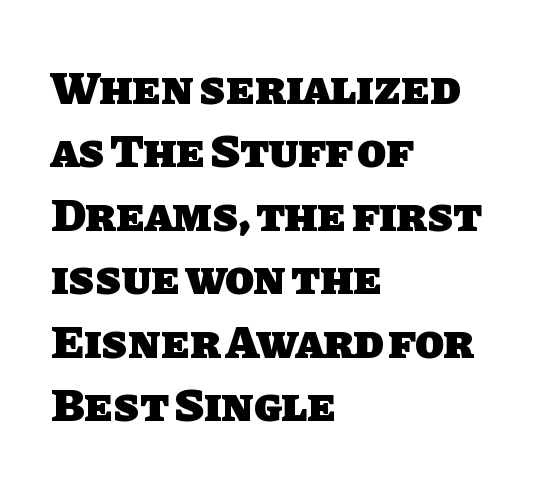
{"serif": "no", "bold": "yes", "weight": "heavy", "width": "normal", "stroke_contrast": "low", "x_height": "large", "monospaced": "no", "underline": "no", "align": "left", "line_spacing": "normal", "line_spacing_ratio": 1.35, "letter_spacing": "normal", "letter_spacing_em": 0.0, "glyph_px": 47}
